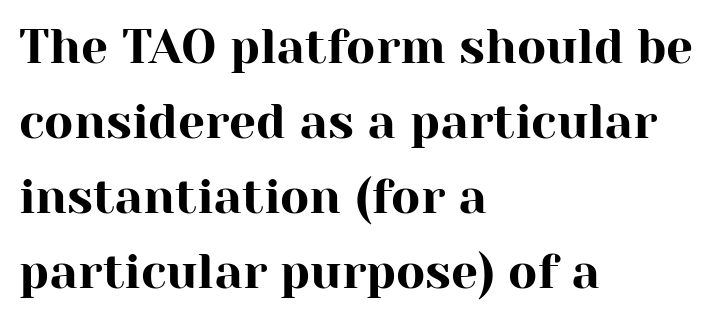
These lines were composed using upright roman letters. Does the copy run flush right? No — it runs flush left. How are the letters spaced? Ordinarily, with no added tracking. Plain, unruled lines of type. Yep, those are serifs on the letters.
